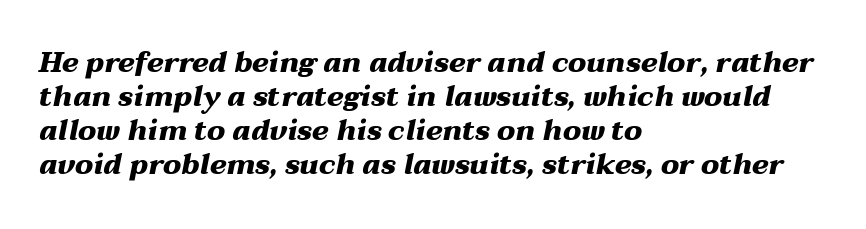
Proportional: the letters do not fall into vertical columns. There's an unmistakable incline to the writing here. Set as a true bold cut, around the 700 mark. A typesetter would call this zero additional tracking. Left-aligned paragraph, ragged on the right.
